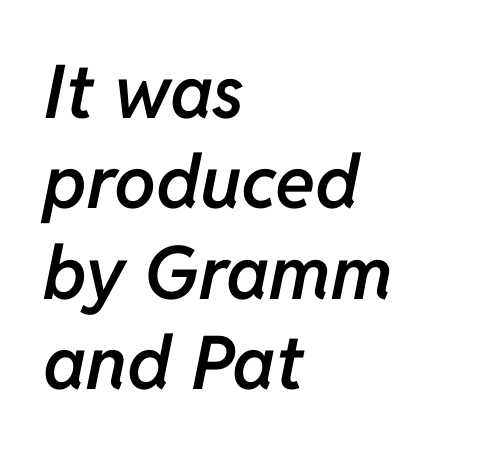
{"italic": "yes", "lean": "right", "slant_degrees": 11, "bold": "semi", "weight": "semibold", "width": "normal", "stroke_contrast": "low", "x_height": "medium", "monospaced": "no", "underline": "no", "align": "left", "line_spacing_ratio": 1.22, "letter_spacing": "normal", "letter_spacing_em": 0.0, "glyph_px": 74}
